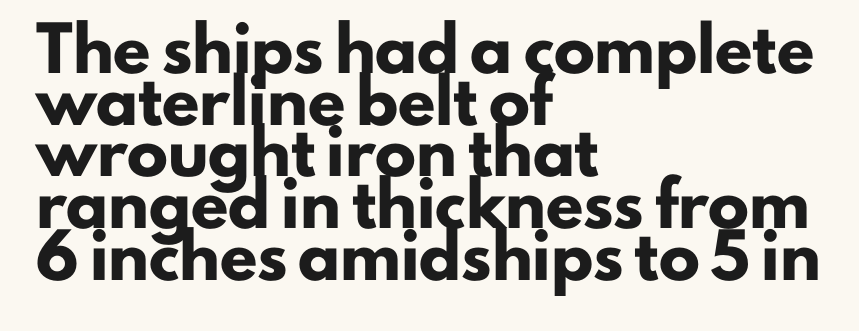
Q: Is the text bold? A: Yes.
Q: Is the text italic (slanted)? A: No, it is upright.
Q: Is the typeface a serif or a sans-serif typeface? A: Sans-serif.
Q: Is the text underlined? A: No.
Q: How is the paragraph aligned? A: Left-aligned.
Q: Is the spacing between letters normal or unusually wide? A: Normal.
Q: Is the spacing between lines tight, normal or loose? A: Normal.
Q: Width (condensed, normal, or wide)? A: Normal.
Q: Stroke contrast? A: Low.
Q: x-height? A: Small.
Q: Monospaced? A: No.
